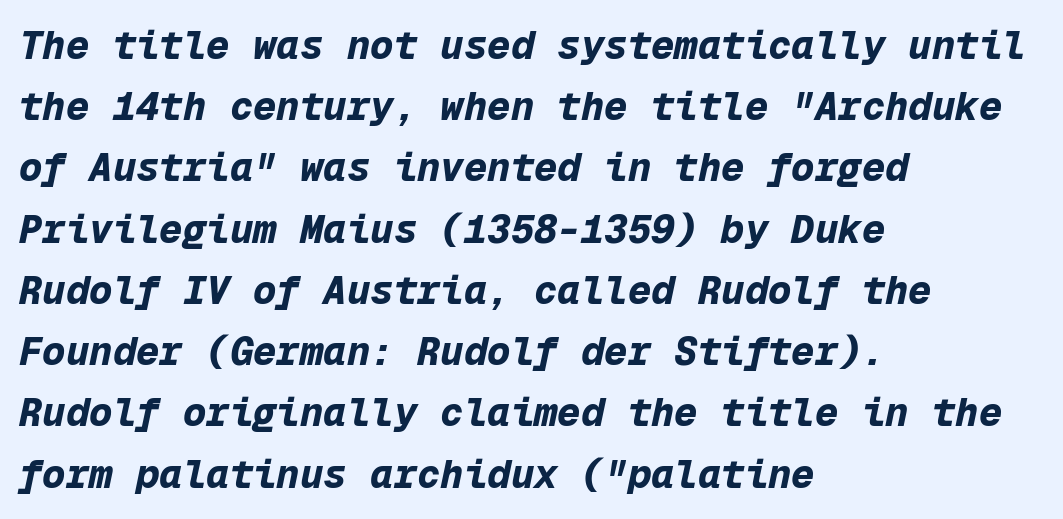
The image shows 39 px bold type, italic (leaning right), monospaced; set left-aligned, normal line spacing (1.57x), normal letter spacing, not underlined; low stroke contrast and a medium x-height.
